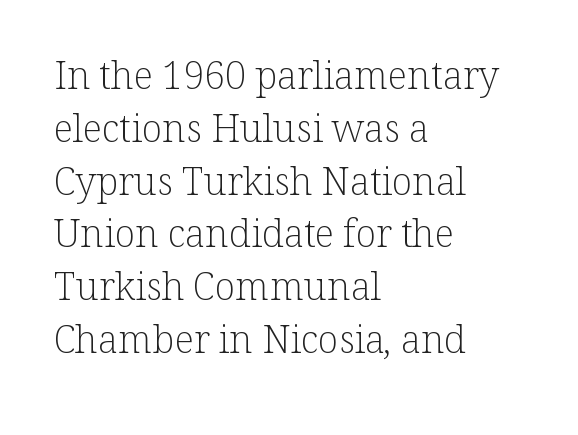
The image shows 38 px light serif type, upright; set left-aligned, normal line spacing (1.39x), normal letter spacing, not underlined; low stroke contrast and a medium x-height.
